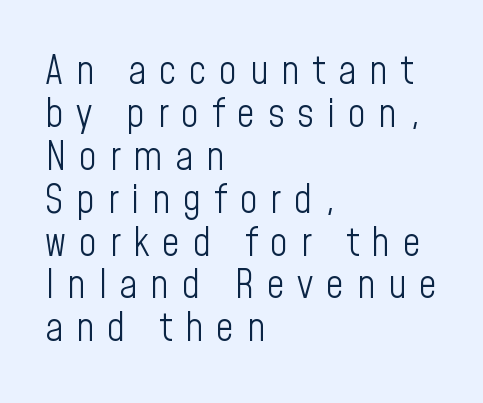
The image shows 39 px light, condensed sans-serif type, upright; set left-aligned, tight line spacing (1.1x), unusually wide letter spacing (+0.33 em), not underlined; low stroke contrast and a medium x-height.
